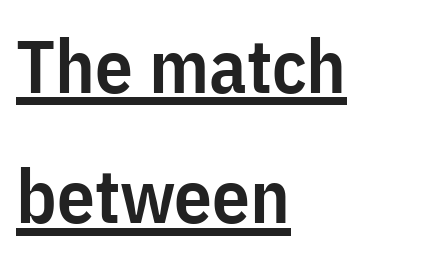
No feet cap the strokes, marking this as sans-serif type. Which margin do the lines hug? The left one — the right edge is uneven. The face used here is rendered with its standard letterfit. The lettering is marked with a stroke running underneath it.
